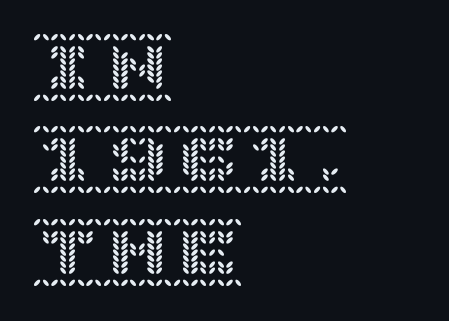
{"italic": "no", "width": "normal", "x_height": "large", "underline": "no", "align": "left", "line_spacing": "normal", "line_spacing_ratio": 1.32, "letter_spacing": "normal", "letter_spacing_em": 0.0, "glyph_px": 70}
